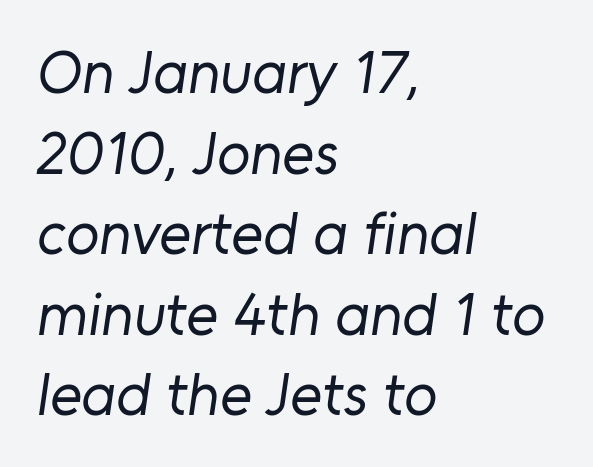
The image shows 61 px regular-weight sans-serif type; set left-aligned, normal line spacing (1.32x), normal letter spacing, not underlined; low stroke contrast and a medium x-height.
